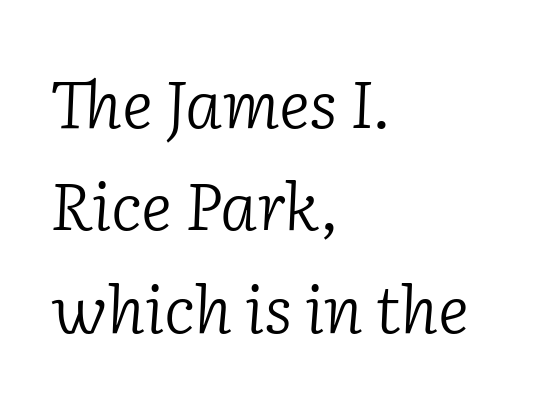
Serif or sans? Serif — the stroke terminals have little feet. This is oblique type, the kind used for emphasis or titles. In terms of letterspacing, this is plain default setting. If you measured baseline to baseline, you'd find a middling distance. Type without underlining.
